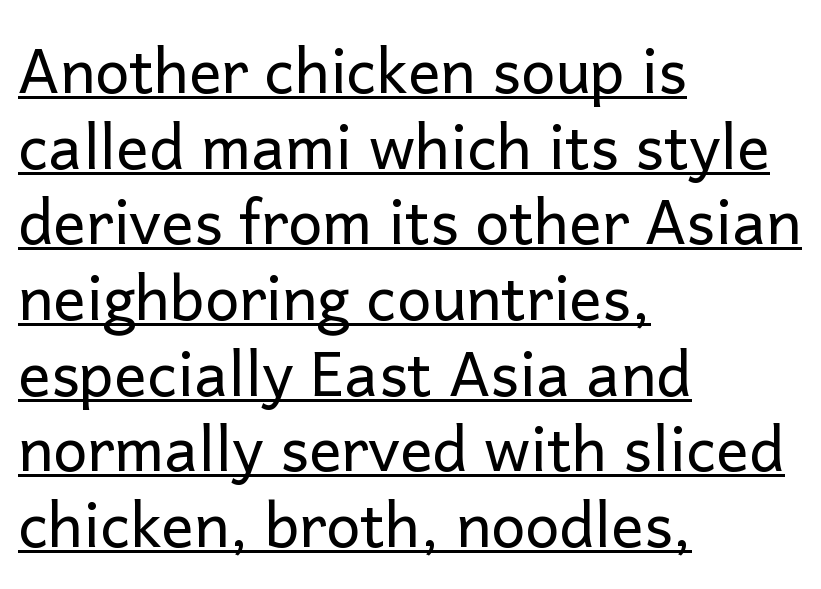
Q: Is the text bold? A: No.
Q: Is the text italic (slanted)? A: No, it is upright.
Q: Is the typeface a serif or a sans-serif typeface? A: Sans-serif.
Q: Is the text underlined? A: Yes.
Q: How is the paragraph aligned? A: Left-aligned.
Q: Is the spacing between letters normal or unusually wide? A: Normal.
Q: Width (condensed, normal, or wide)? A: Normal.
Q: Stroke contrast? A: Low.
Q: x-height? A: Medium.
Q: Monospaced? A: No.
